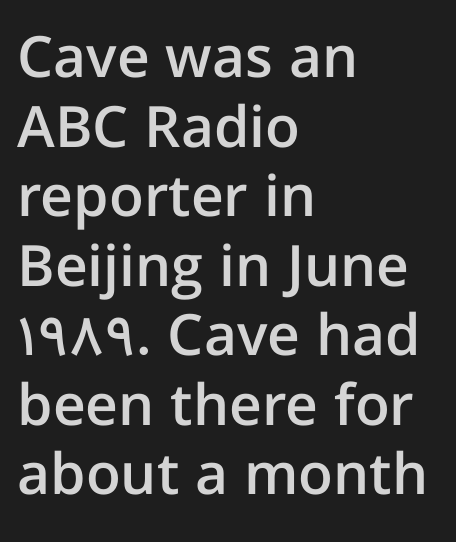
The image shows 57 px semibold sans-serif type, upright; set left-aligned, line spacing 1.22x, normal letter spacing, not underlined; low stroke contrast and a medium x-height.
